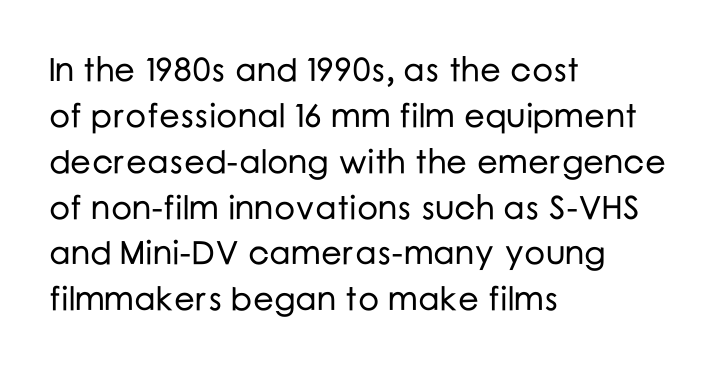
Q: Is the text italic (slanted)? A: No, it is upright.
Q: Is the typeface a serif or a sans-serif typeface? A: Sans-serif.
Q: Is the text underlined? A: No.
Q: How is the paragraph aligned? A: Left-aligned.
Q: Is the spacing between letters normal or unusually wide? A: Normal.
Q: Is the spacing between lines tight, normal or loose? A: Normal.
Q: Width (condensed, normal, or wide)? A: Normal.
Q: Stroke contrast? A: Low.
Q: x-height? A: Medium.
Q: Monospaced? A: No.
